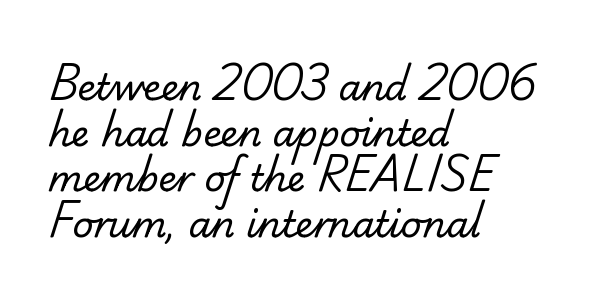
{"serif": "no", "bold": "no", "weight": "regular", "width": "normal", "stroke_contrast": "low", "x_height": "small", "monospaced": "no", "underline": "no", "align": "left", "line_spacing": "normal", "line_spacing_ratio": 1.27, "letter_spacing": "normal", "letter_spacing_em": 0.0, "glyph_px": 36}
